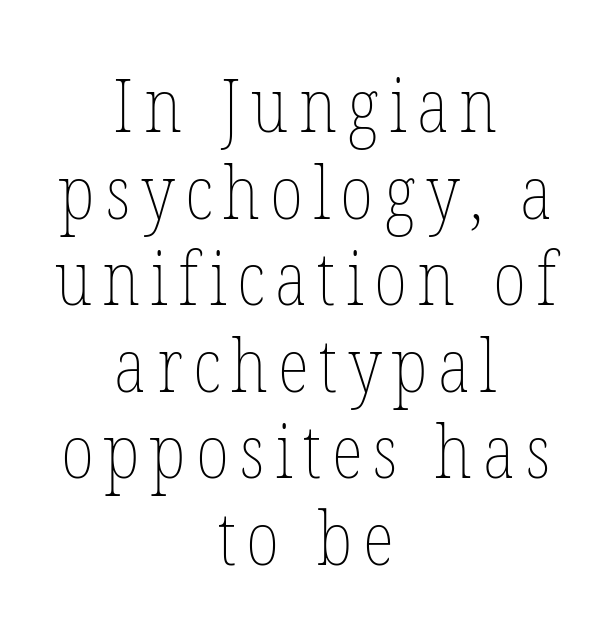
The image shows 74 px thin, condensed type, upright; set centered, line spacing 1.17x, not underlined; low stroke contrast and a medium x-height.
